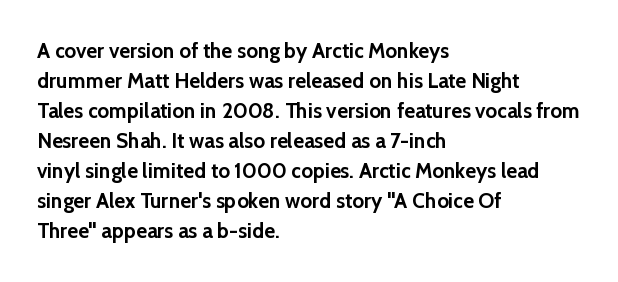
The image shows 21 px bold type, upright; set left-aligned, normal line spacing (1.43x), normal letter spacing, not underlined.
